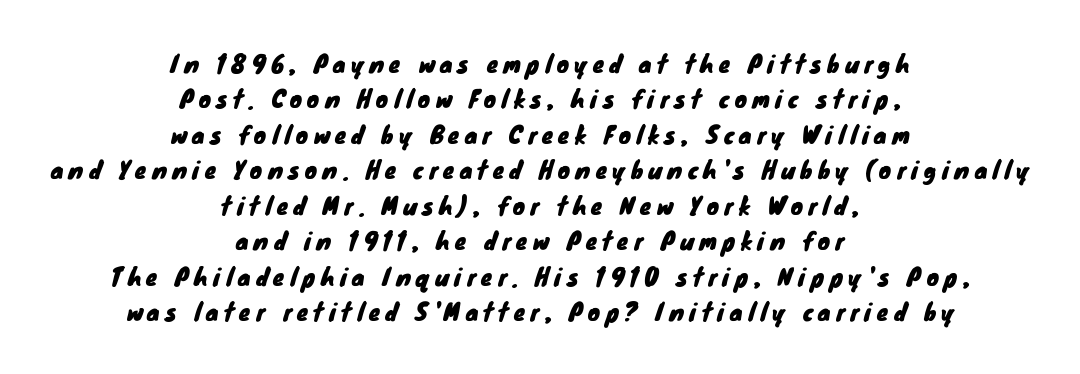
Q: Is the text underlined? A: No.
Q: How is the paragraph aligned? A: Centered.
Q: Is the spacing between letters normal or unusually wide? A: Unusually wide.
Q: Is the spacing between lines tight, normal or loose? A: Normal.
